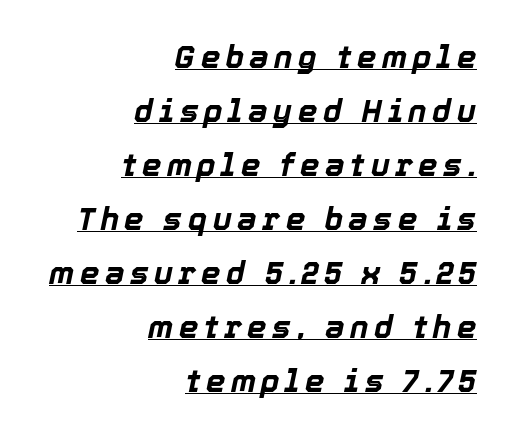
The image shows 31 px bold type, italic (leaning right); set right-aligned, line spacing 1.74x, underlined; a medium x-height.
